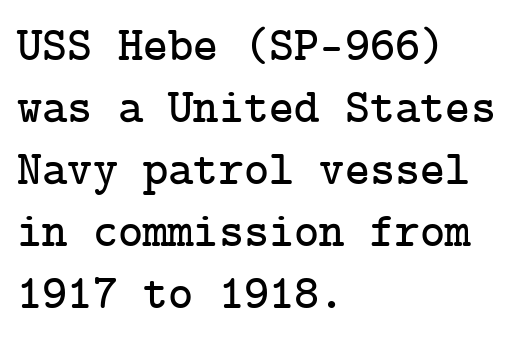
The image shows 48 px serif type, upright; set left-aligned, normal line spacing (1.29x), normal letter spacing, not underlined; low stroke contrast and a medium x-height.
